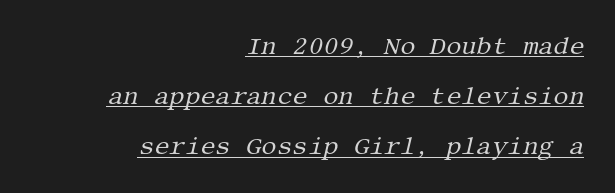
{"italic": "yes", "lean": "right", "slant_degrees": 13, "bold": "no", "underline": "yes", "align": "right", "line_spacing": "loose", "line_spacing_ratio": 2.09, "letter_spacing": "normal", "letter_spacing_em": 0.0, "glyph_px": 24}
